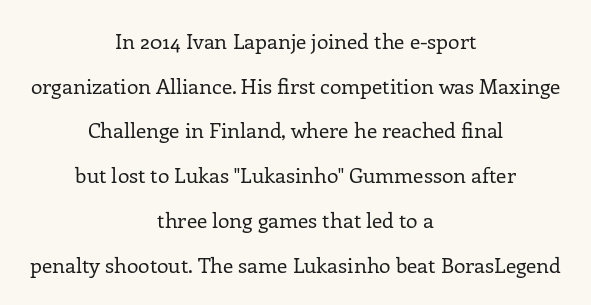
Q: Is the text bold? A: No.
Q: Is the text italic (slanted)? A: No, it is upright.
Q: Is the text underlined? A: No.
Q: How is the paragraph aligned? A: Centered.
Q: Is the spacing between letters normal or unusually wide? A: Normal.
Q: Is the spacing between lines tight, normal or loose? A: Loose.
